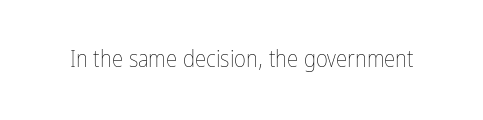
The type is set solid horizontally, with unmodified tracking. Words float on clear page, feet unadorned. A quiet, ordinary-to-light weight characterises the typeface. The type sits square on the baseline with zero lean.
